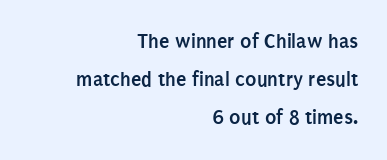
Q: Is the text bold? A: Yes.
Q: Is the text italic (slanted)? A: No, it is upright.
Q: Is the text underlined? A: No.
Q: How is the paragraph aligned? A: Right-aligned.
Q: Is the spacing between letters normal or unusually wide? A: Normal.
